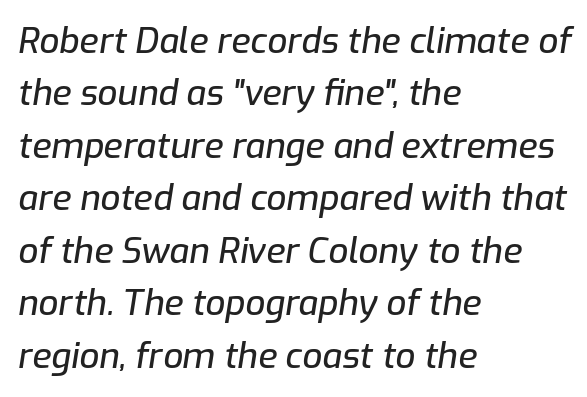
The image shows 35 px text type, italic (leaning right); set left-aligned, normal line spacing (1.5x), normal letter spacing, not underlined; low stroke contrast and a medium x-height.
